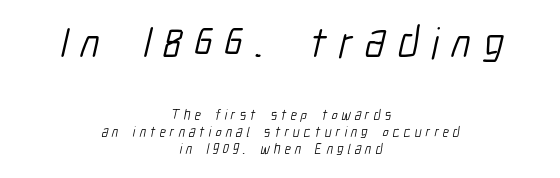
Q: Is the text bold? A: No.
Q: Is the typeface a serif or a sans-serif typeface? A: Sans-serif.
Q: Is the text underlined? A: No.
Q: How is the paragraph aligned? A: Centered.
Q: Is the spacing between letters normal or unusually wide? A: Unusually wide.
Q: Which block of text is set in a larger size, the first (top) or the second (bottom)? A: The first (top) one.
Q: Width (condensed, normal, or wide)? A: Condensed.
Q: Stroke contrast? A: Low.
Q: x-height? A: Medium.
Q: Monospaced? A: No.
